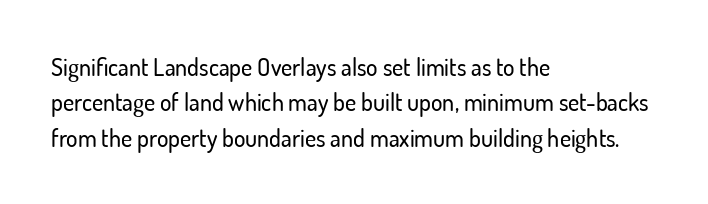
Q: Is the text italic (slanted)? A: No, it is upright.
Q: Is the text underlined? A: No.
Q: How is the paragraph aligned? A: Left-aligned.
Q: Is the spacing between letters normal or unusually wide? A: Normal.
Q: Is the spacing between lines tight, normal or loose? A: Normal.
